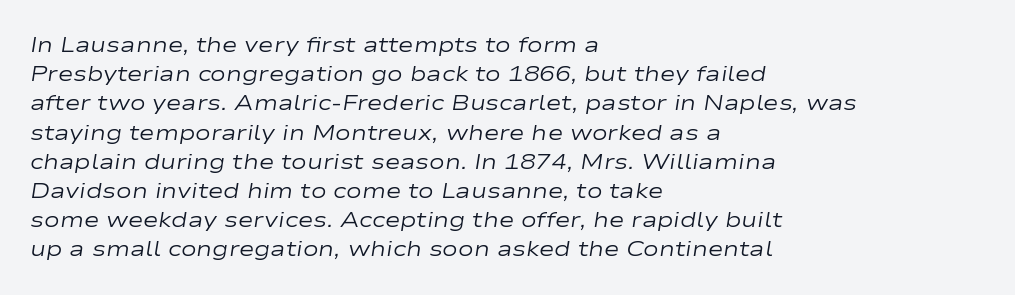
Lines of text with bare space underneath. Ink coverage per letter is moderate at most. The setting favours the left margin, as ordinary paragraphs usually do. The tracking reads as untouched default to a designer's eye. Style check: oblique.
